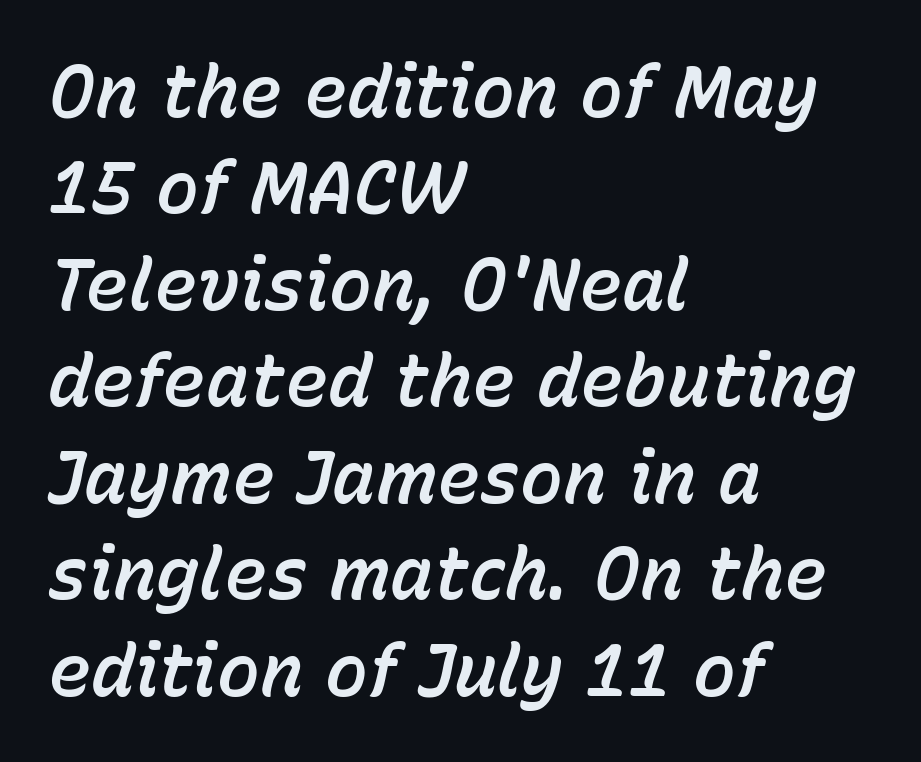
Q: Is the text italic (slanted)? A: Yes, it leans right by about 15 degrees.
Q: Is the text underlined? A: No.
Q: How is the paragraph aligned? A: Left-aligned.
Q: Is the spacing between letters normal or unusually wide? A: Normal.
Q: Is the spacing between lines tight, normal or loose? A: Normal.
Q: Width (condensed, normal, or wide)? A: Normal.
Q: Stroke contrast? A: Low.
Q: x-height? A: Medium.
Q: Monospaced? A: No.
